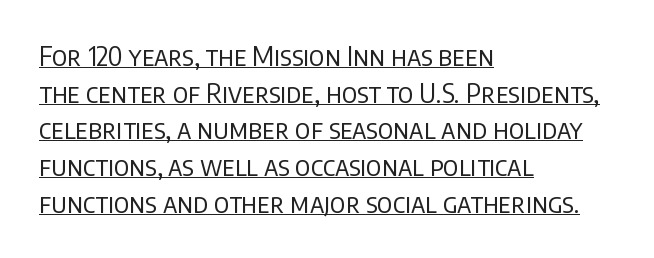
{"italic": "no", "bold": "no", "underline": "yes", "align": "left", "line_spacing": "normal", "line_spacing_ratio": 1.41, "letter_spacing": "normal", "letter_spacing_em": 0.0, "glyph_px": 26}
